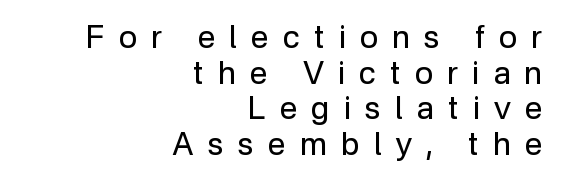
Q: Is the text bold? A: No.
Q: Is the text italic (slanted)? A: No, it is upright.
Q: Is the typeface a serif or a sans-serif typeface? A: Sans-serif.
Q: Is the text underlined? A: No.
Q: How is the paragraph aligned? A: Right-aligned.
Q: Is the spacing between letters normal or unusually wide? A: Unusually wide.
Q: Is the spacing between lines tight, normal or loose? A: Tight.
Q: Width (condensed, normal, or wide)? A: Normal.
Q: Stroke contrast? A: Low.
Q: x-height? A: Medium.
Q: Monospaced? A: No.
